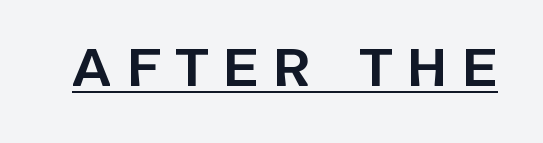
Q: Is the text bold? A: Yes.
Q: Is the text italic (slanted)? A: No, it is upright.
Q: Is the typeface a serif or a sans-serif typeface? A: Sans-serif.
Q: Is the text underlined? A: Yes.
Q: Is the spacing between letters normal or unusually wide? A: Unusually wide.
Q: Width (condensed, normal, or wide)? A: Normal.
Q: Stroke contrast? A: Low.
Q: x-height? A: Large.
Q: Monospaced? A: No.
